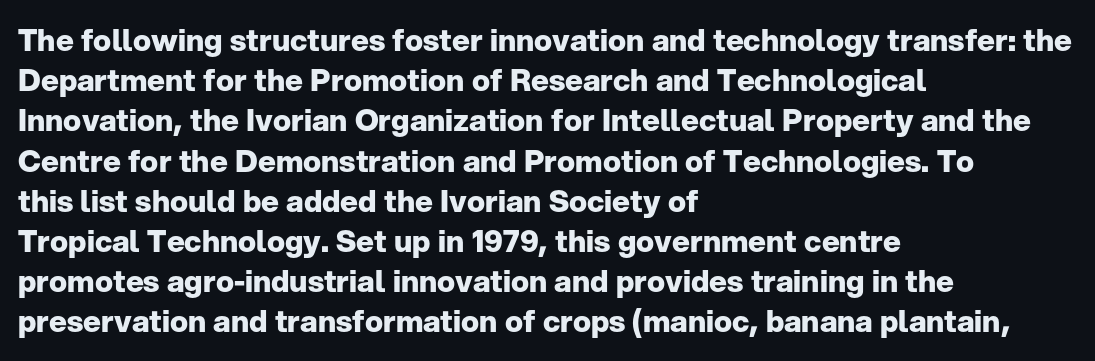
{"serif": "no", "italic": "no", "bold": "yes", "weight": "heavy", "width": "normal", "stroke_contrast": "low", "x_height": "medium", "monospaced": "no", "underline": "no", "align": "left", "line_spacing": "normal", "line_spacing_ratio": 1.34, "letter_spacing": "normal", "letter_spacing_em": 0.0, "glyph_px": 30}
